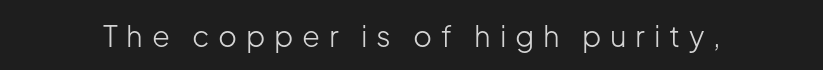
{"serif": "no", "italic": "no", "bold": "no", "weight": "light", "width": "normal", "stroke_contrast": "low", "x_height": "medium", "monospaced": "no", "underline": "no", "letter_spacing": "wide", "letter_spacing_em": 0.3, "glyph_px": 29}
